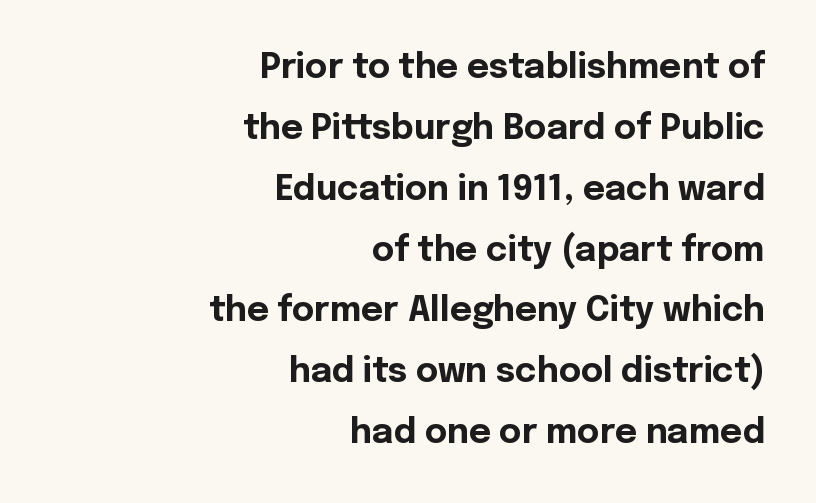
{"serif": "no", "italic": "no", "bold": "yes", "weight": "bold", "width": "normal", "x_height": "medium", "monospaced": "no", "underline": "no", "align": "right", "line_spacing_ratio": 1.79, "letter_spacing": "normal", "letter_spacing_em": 0.0, "glyph_px": 34}
